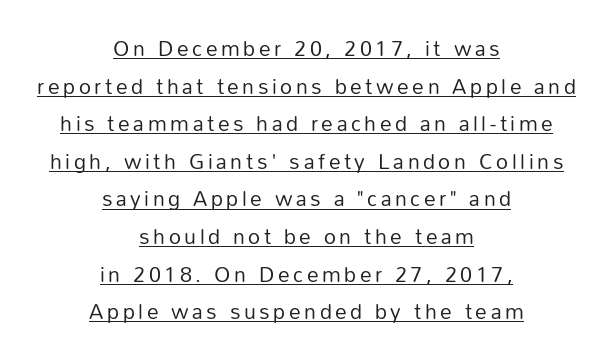
Q: Is the text bold? A: No.
Q: Is the text italic (slanted)? A: No, it is upright.
Q: Is the text underlined? A: Yes.
Q: How is the paragraph aligned? A: Centered.
